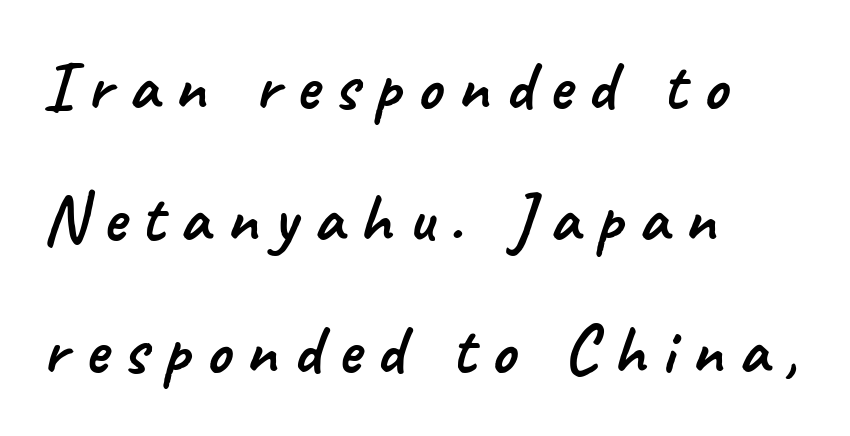
The rendering inserts visible extra space after every character. Note the varied advance widths — an 'i' is clearly narrower than an 'm'. Serifs: no, the terminals of the letterforms are clean. These lines stand farther apart than default settings would place them.
